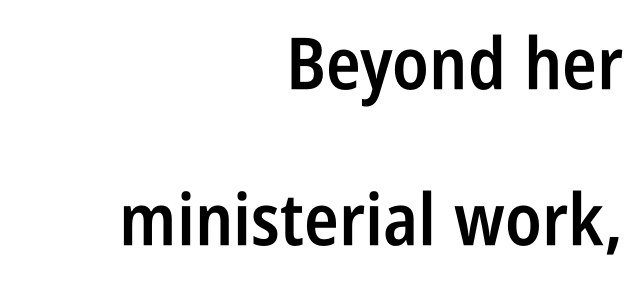
The image shows 72 px semibold, condensed sans-serif type, upright; set right-aligned, loose line spacing (2.16x), normal letter spacing, not underlined; low stroke contrast and a large x-height.
